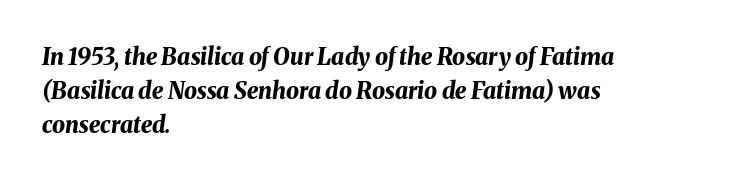
{"italic": "yes", "lean": "right", "slant_degrees": 8, "bold": "yes", "underline": "no", "align": "left", "line_spacing": "normal", "line_spacing_ratio": 1.47, "letter_spacing": "normal", "letter_spacing_em": 0.0, "glyph_px": 23}
